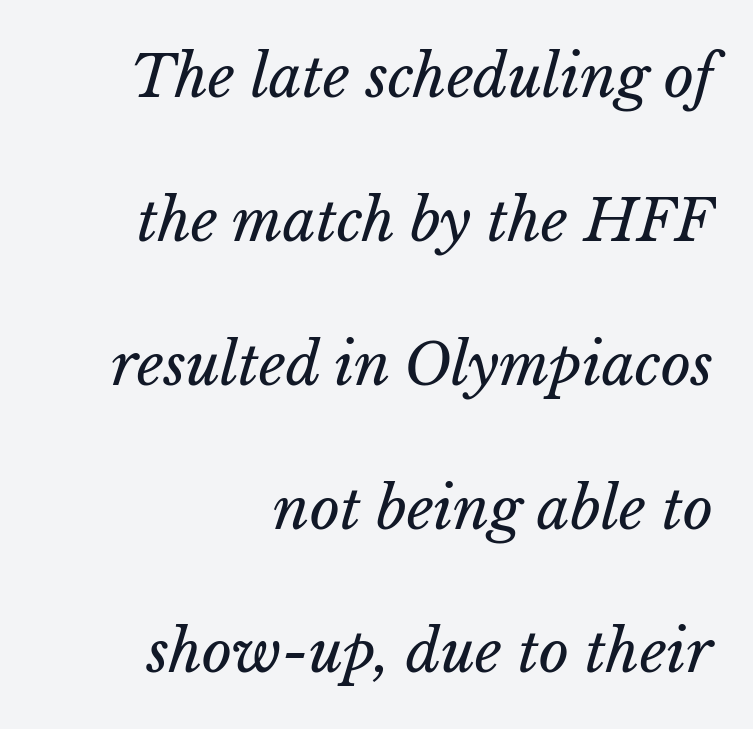
{"italic": "yes", "lean": "right", "slant_degrees": 15, "bold": "no", "weight": "regular", "width": "normal", "stroke_contrast": "low", "x_height": "medium", "monospaced": "no", "underline": "no", "align": "right", "line_spacing": "loose", "line_spacing_ratio": 2.48, "letter_spacing": "normal", "letter_spacing_em": 0.0, "glyph_px": 58}
